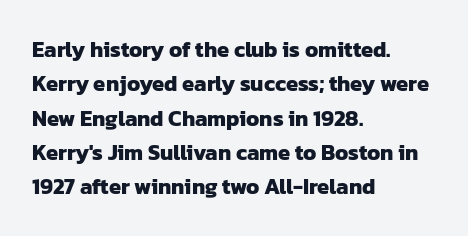
{"bold": "yes", "underline": "no", "align": "left", "line_spacing": "normal", "line_spacing_ratio": 1.56, "letter_spacing": "normal", "letter_spacing_em": 0.0, "glyph_px": 22}
